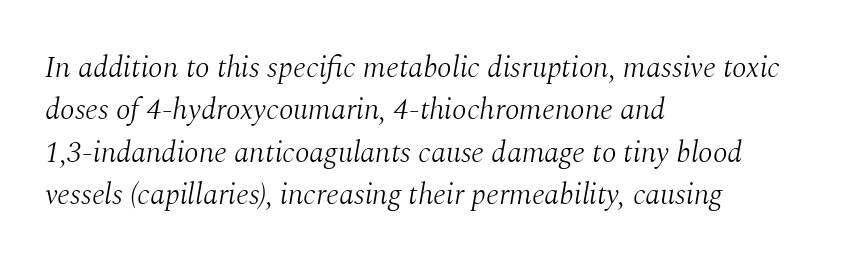
Short note: letters normally spaced. Look at the bottom of the vertical strokes: they flare into serifs here. The zone under the glyphs is completely vacant. Letters have the restrained weight of plain body copy at most. The rendering anchors every line to the left-hand side. Successive baselines arrive at the customary interval.
